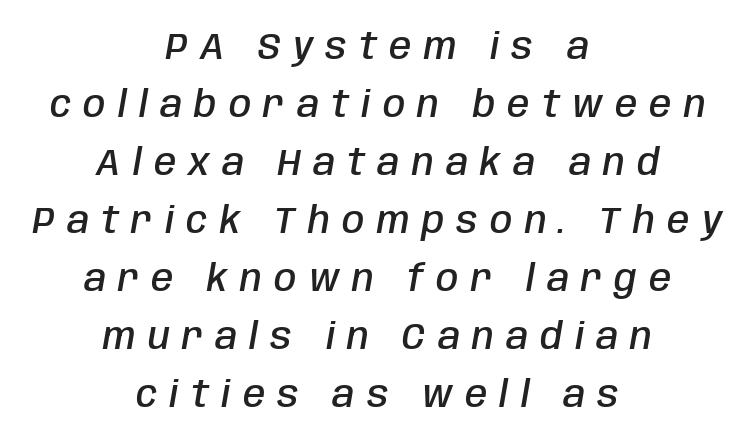
Q: Is the text bold? A: Semi-bold.
Q: Is the text italic (slanted)? A: Yes, it leans right by about 10 degrees.
Q: Is the text underlined? A: No.
Q: How is the paragraph aligned? A: Centered.
Q: Is the spacing between letters normal or unusually wide? A: Unusually wide.
Q: Is the spacing between lines tight, normal or loose? A: Normal.
Q: Width (condensed, normal, or wide)? A: Condensed.
Q: Stroke contrast? A: Low.
Q: x-height? A: Large.
Q: Monospaced? A: No.
